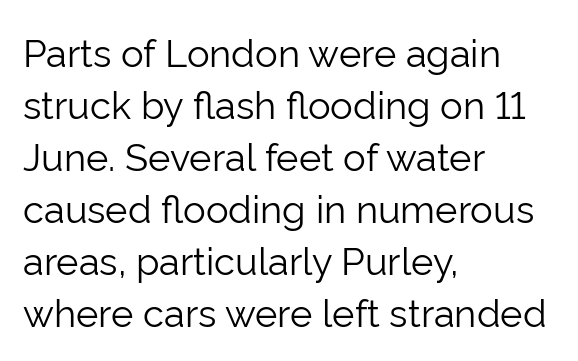
The image shows 38 px light sans-serif type, upright; set left-aligned, normal line spacing (1.37x), normal letter spacing, not underlined; low stroke contrast and a medium x-height.
